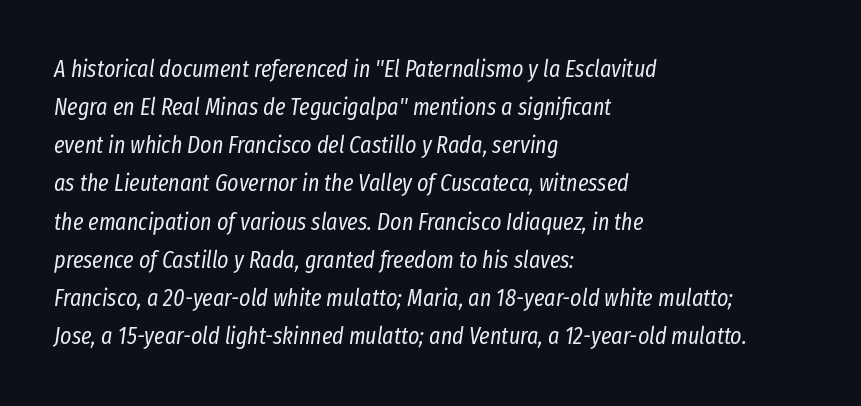
The image shows 24 px text type, italic (leaning right); set left-aligned, normal line spacing (1.59x), normal letter spacing, not underlined.
